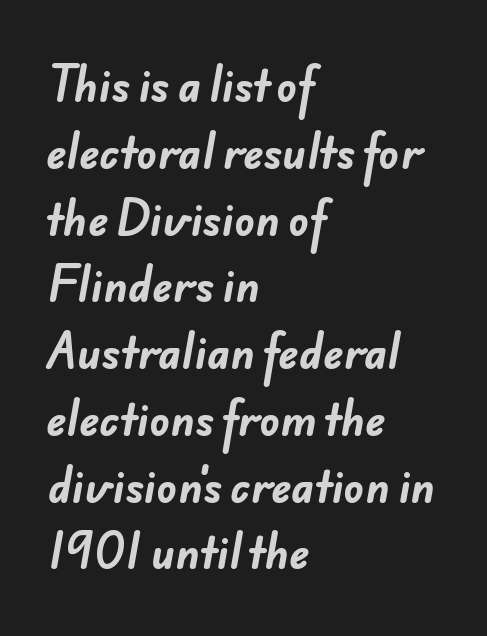
{"serif": "no", "bold": "yes", "weight": "bold", "width": "normal", "stroke_contrast": "low", "x_height": "small", "monospaced": "no", "underline": "no", "align": "left", "line_spacing": "normal", "line_spacing_ratio": 1.59, "letter_spacing": "normal", "letter_spacing_em": 0.0, "glyph_px": 42}
